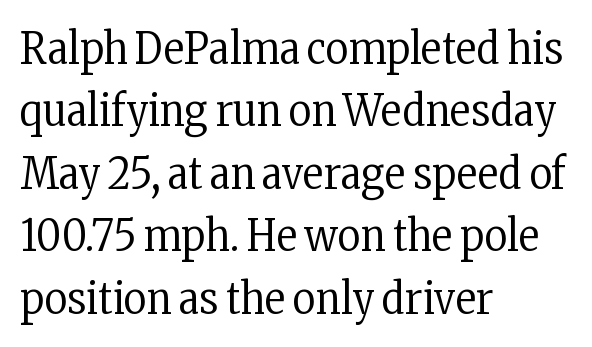
Stroke thickness stays within the range of a standard reading face or lighter. The lettering stays uniformly vertical, giving the passage a roman look. Clear beneath every line of the passage. Observe the ordinary spacing: letters are neighbours, not strangers.
